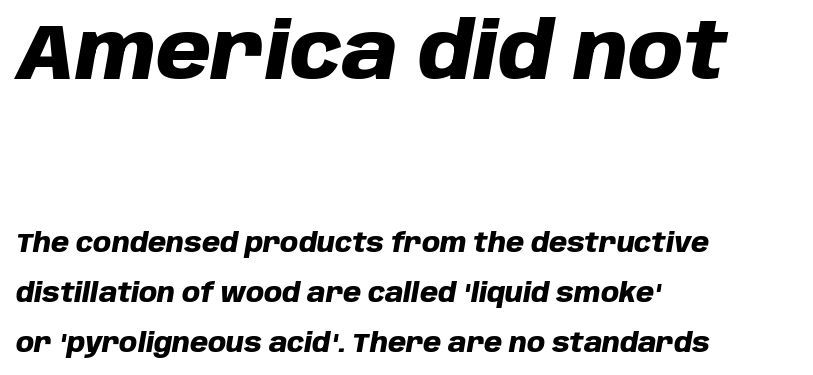
I'd describe the lettering as bold — thick and assertive. Varying glyph widths throughout — classic text-font behaviour. Each row of text sits above clean, open space. Type size steps down from the first block to the second. In terms of letterspacing, this is plain default setting. Yep, that's italic — everything's leaning.
